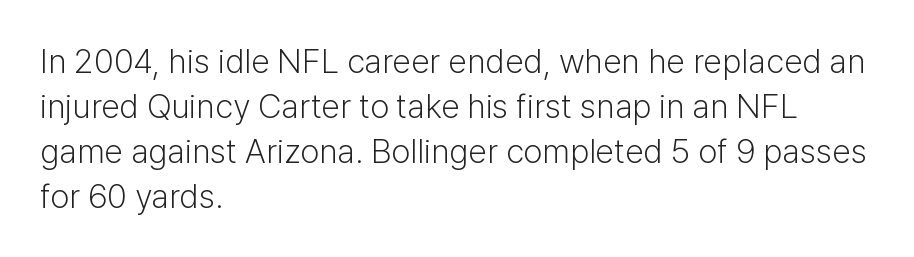
{"serif": "no", "italic": "no", "bold": "no", "weight": "light", "width": "normal", "stroke_contrast": "low", "x_height": "medium", "monospaced": "no", "underline": "no", "align": "left", "line_spacing": "normal", "line_spacing_ratio": 1.32, "letter_spacing": "normal", "letter_spacing_em": 0.0, "glyph_px": 34}
